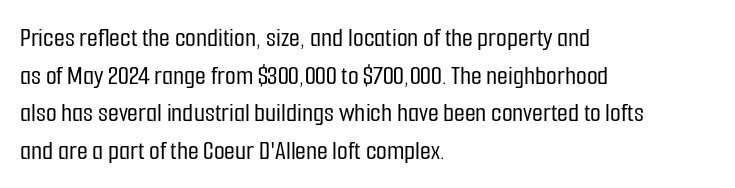
Check under the words: just untouched page. Rendered with straight, roman letterforms. Varying glyph widths throughout — classic text-font behaviour. Is this a sans? Yes — the strokes have no serifs.
